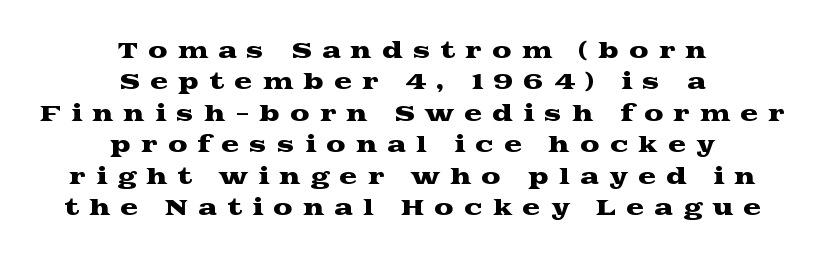
{"italic": "no", "underline": "no", "align": "center", "line_spacing": "normal", "line_spacing_ratio": 1.43, "letter_spacing": "wide", "letter_spacing_em": 0.45, "glyph_px": 22}
